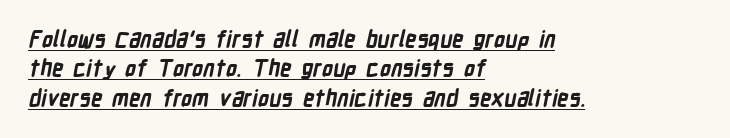
The image shows 22 px bold type; set left-aligned, normal line spacing (1.33x), normal letter spacing, underlined.
